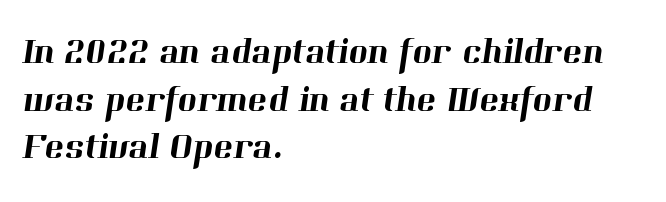
{"serif": "yes", "width": "normal", "stroke_contrast": "high", "x_height": "medium", "monospaced": "no", "underline": "no", "align": "left", "line_spacing": "normal", "line_spacing_ratio": 1.29, "letter_spacing": "normal", "letter_spacing_em": 0.0, "glyph_px": 37}
